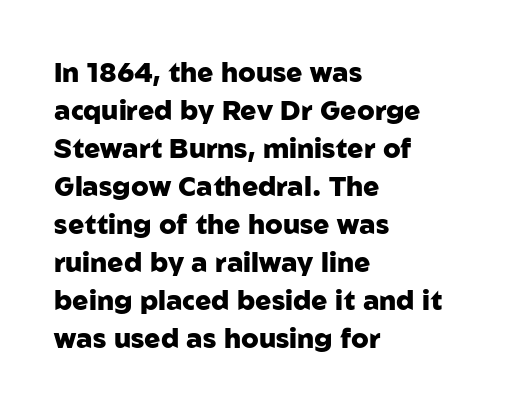
The image shows 27 px bold type, upright; set left-aligned, normal line spacing (1.41x), normal letter spacing, not underlined.
